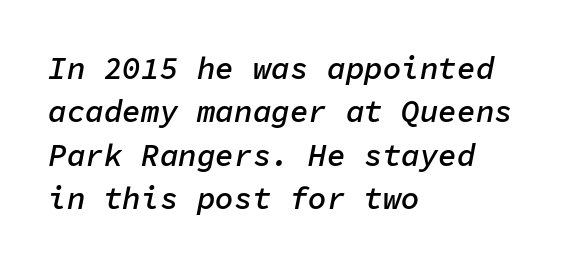
The image shows 31 px semibold type, italic (leaning right), monospaced; set left-aligned, normal line spacing (1.4x), normal letter spacing, not underlined; low stroke contrast and a medium x-height.
